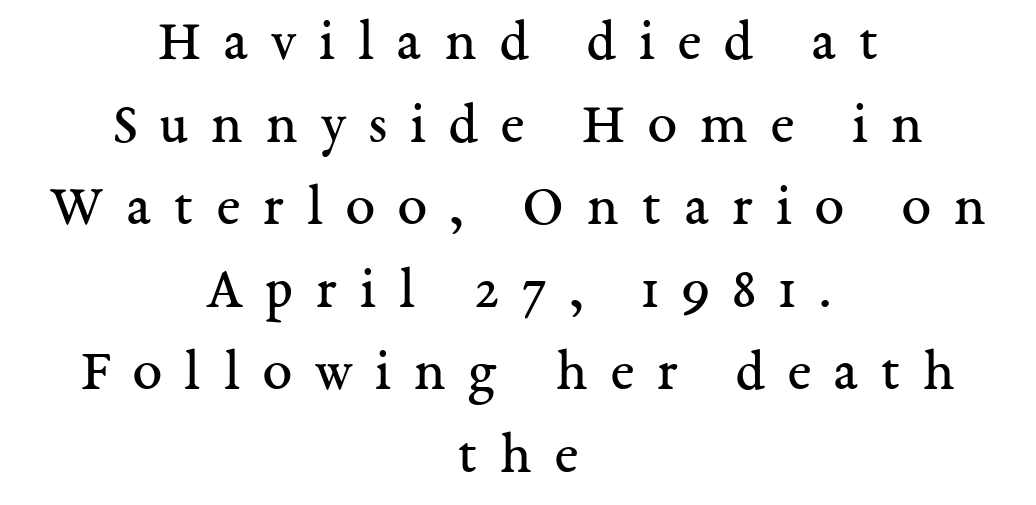
{"serif": "yes", "italic": "no", "bold": "no", "weight": "regular", "width": "normal", "stroke_contrast": "medium", "x_height": "medium", "monospaced": "no", "underline": "no", "align": "center", "line_spacing": "normal", "line_spacing_ratio": 1.4, "letter_spacing": "wide", "letter_spacing_em": 0.39, "glyph_px": 59}
